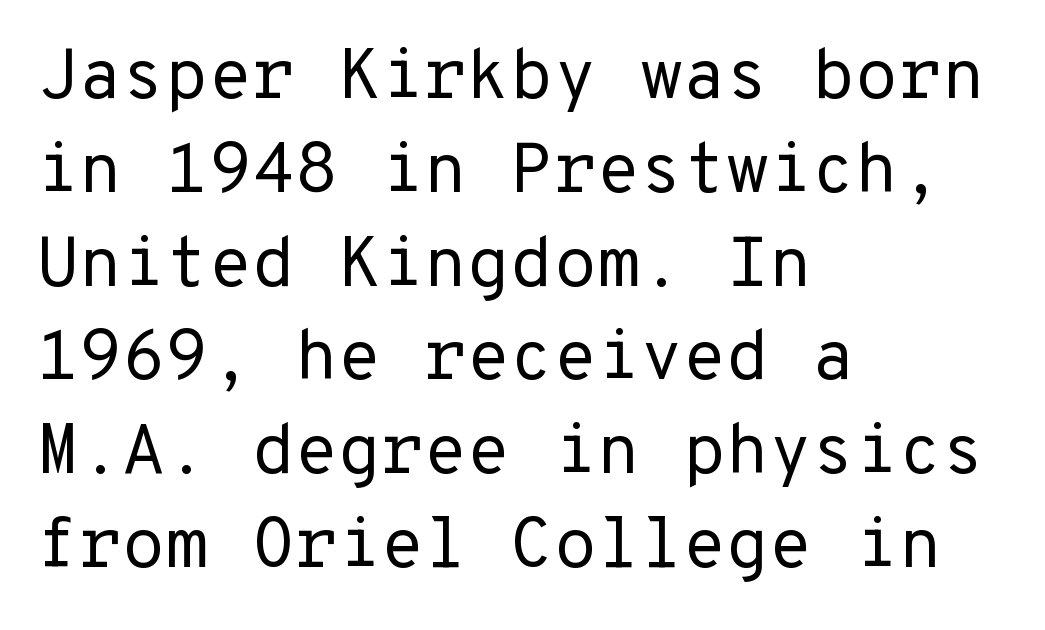
The image shows 70 px regular-weight sans-serif type, upright; set left-aligned, normal line spacing (1.34x), normal letter spacing, not underlined; low stroke contrast and a medium x-height.
